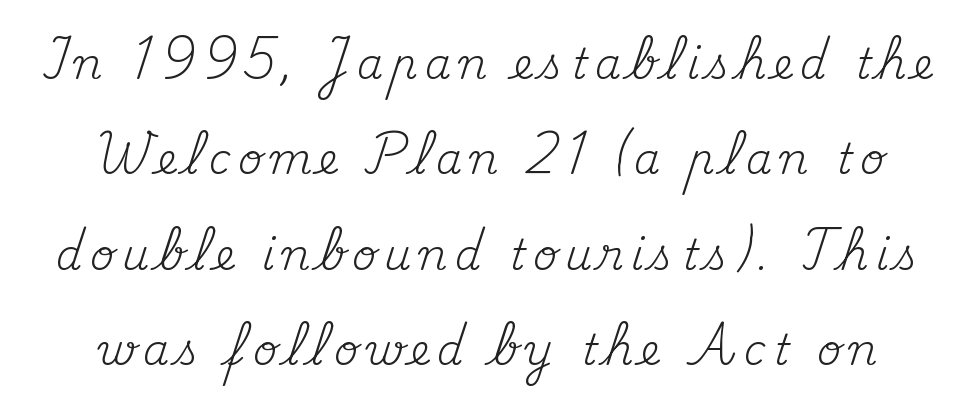
Q: Is the text bold? A: No.
Q: Is the text italic (slanted)? A: Yes.
Q: Is the typeface a serif or a sans-serif typeface? A: Serif.
Q: Is the text underlined? A: No.
Q: How is the paragraph aligned? A: Centered.
Q: Is the spacing between lines tight, normal or loose? A: Loose.
Q: Width (condensed, normal, or wide)? A: Normal.
Q: Stroke contrast? A: Medium.
Q: x-height? A: Small.
Q: Monospaced? A: No.
